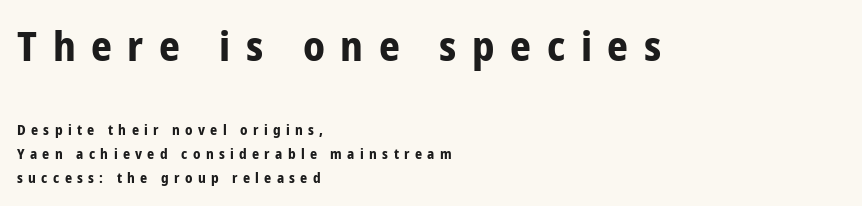
The image shows 41 px bold, condensed sans-serif type, upright; set left-aligned, line spacing 1.72x, unusually wide letter spacing (+0.38 em), not underlined; the first (top) block is 2.93x larger; low stroke contrast and a medium x-height.
